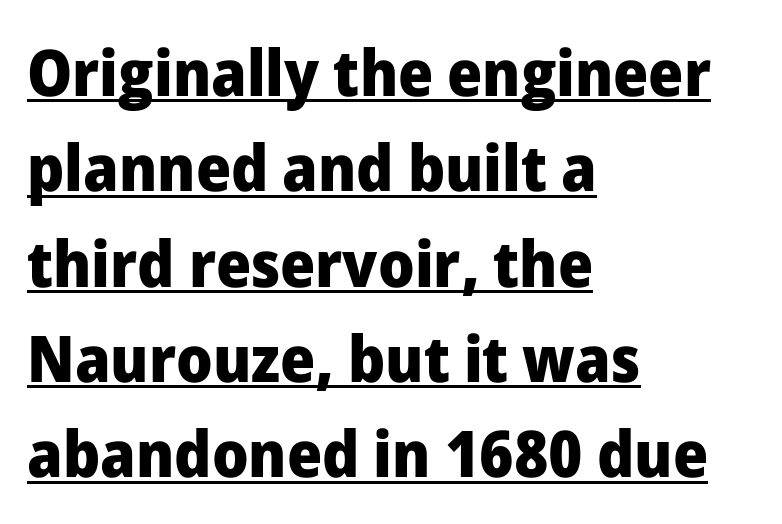
Q: Is the text bold? A: Yes.
Q: Is the text italic (slanted)? A: No, it is upright.
Q: Is the typeface a serif or a sans-serif typeface? A: Sans-serif.
Q: Is the text underlined? A: Yes.
Q: How is the paragraph aligned? A: Left-aligned.
Q: Is the spacing between letters normal or unusually wide? A: Normal.
Q: Is the spacing between lines tight, normal or loose? A: Normal.
Q: Width (condensed, normal, or wide)? A: Normal.
Q: Stroke contrast? A: Low.
Q: x-height? A: Medium.
Q: Monospaced? A: No.
